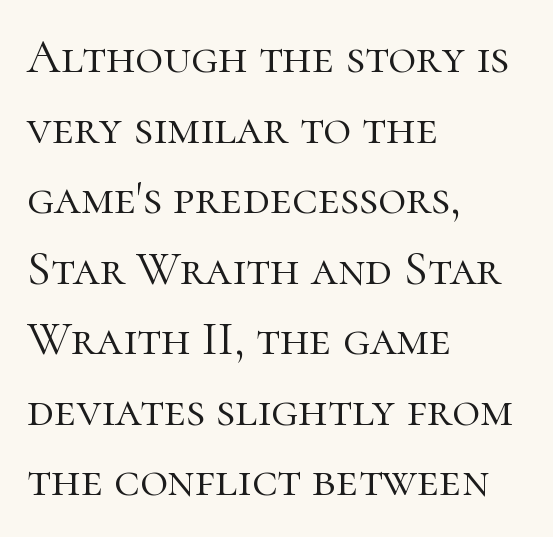
The letters stand upright; this is a roman face. The text was rendered using a seriffed face with decorative stroke endings. Bare-footed words on every line. Between one letter and the next there's only the usual sliver of space. Stroke mass is kept to a normal reading level or below.
